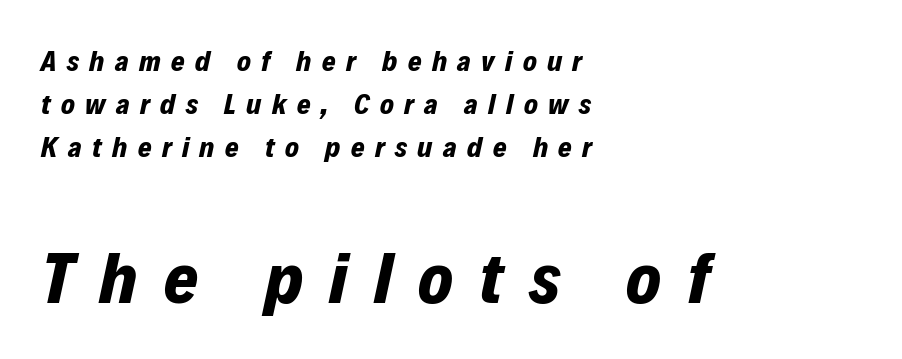
Layout note: lines flush left. Spacing verdict: proportional, widths tailored to each character. Descenders hang freely into open space. The horizontal fit of the characters is loose and conspicuously gappy. The composition opens small and finishes big. A dark, heavy texture on the line: the type is bold.
